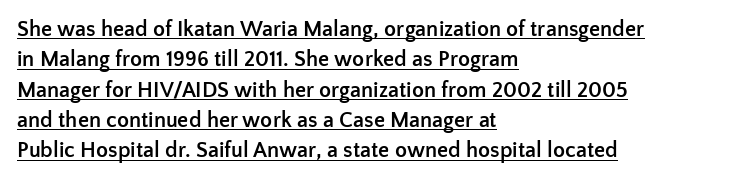
Posture: vertical. The lines in this sample share a left origin and differ only in where they stop. The sample's only ornament is a line tracing under the words. Strong, thick strokes mark this as bold type. The face used here is rendered with its standard letterfit. Does the leading feel generous? No, just average.
